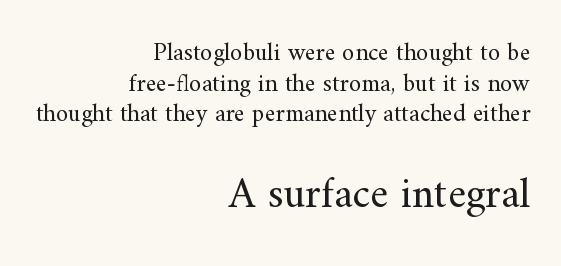
Short and long lines alike share a common ending point at right. No italicization has been applied; the sample stays upright. Looks like regular typesetting: each glyph gets only the width it needs. Compared with typical body copy, the letter spacing here is the same. Note: serifs present on the glyphs.
